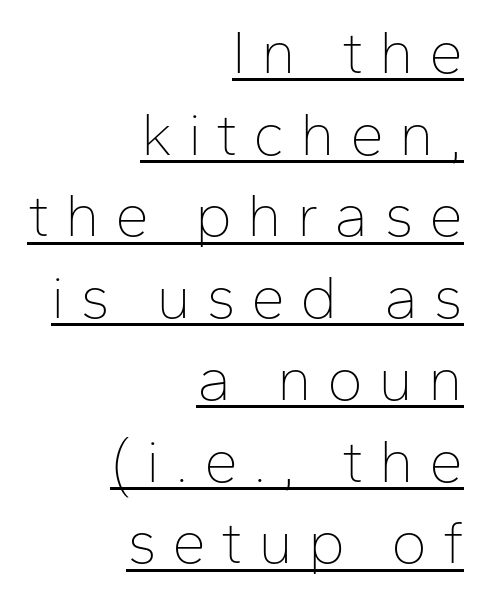
Caption: lettering with a line underneath. Tracking here is generous; glyphs stand well apart from one another. Visually the block forms a straight wall on the right and a jagged coastline on the left. These lines were composed using upright roman letters. These lines are rendered in a variable-pitch font.
